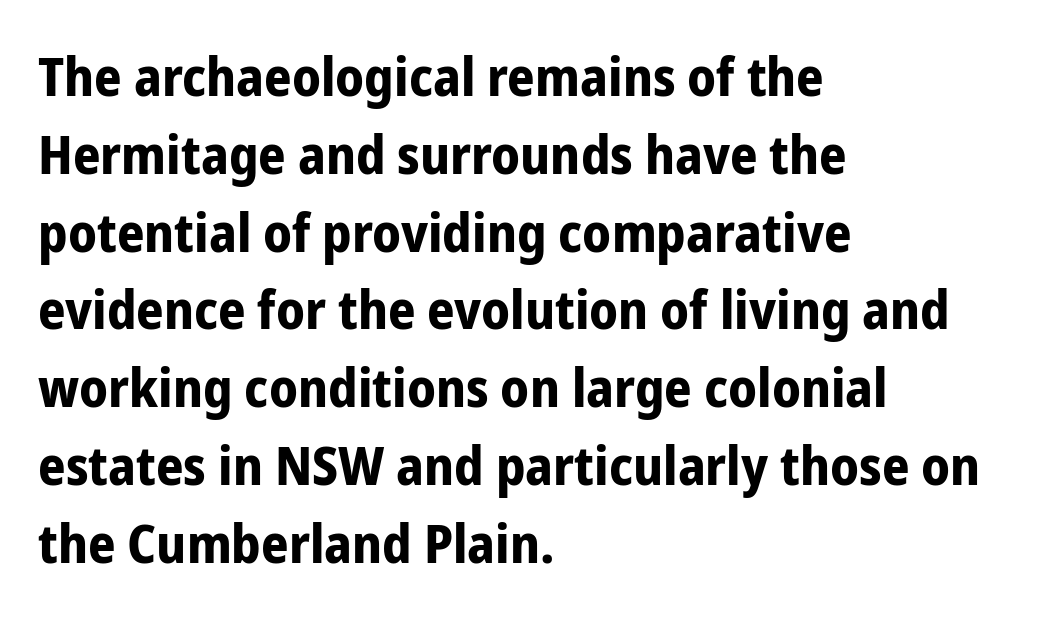
{"serif": "no", "italic": "no", "bold": "yes", "weight": "bold", "width": "condensed", "stroke_contrast": "low", "x_height": "medium", "monospaced": "no", "underline": "no", "align": "left", "line_spacing": "normal", "line_spacing_ratio": 1.44, "letter_spacing": "normal", "letter_spacing_em": 0.0, "glyph_px": 54}
